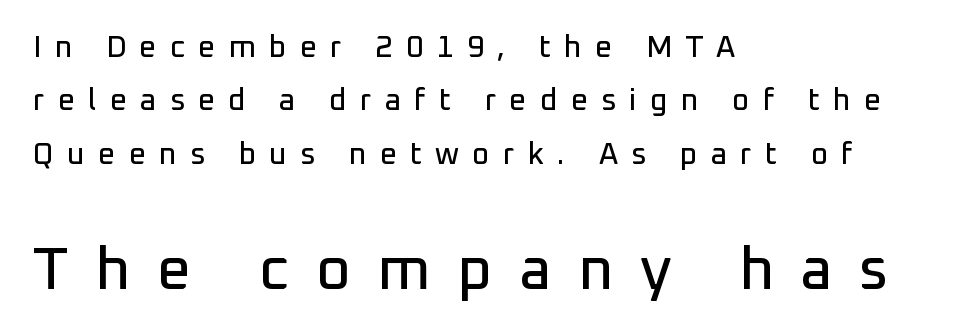
Do the characters align in a grid? No, the font is proportional. These lines stack with their left ends in a neat column. Descender tails drop into unmarked territory. Size contrast runs from small at the top to large at the bottom. These lines have a slow, spaced-out rhythm from letter to letter.
